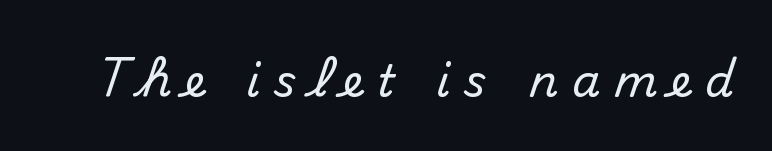
{"serif": "no", "width": "normal", "stroke_contrast": "medium", "x_height": "small", "monospaced": "no", "underline": "no", "letter_spacing": "wide", "letter_spacing_em": 0.31, "glyph_px": 45}
